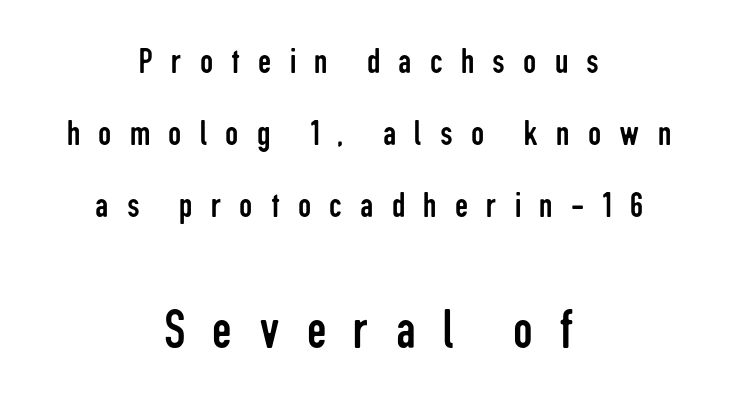
The image shows 55 px regular-weight, condensed sans-serif type, upright; set centered, loose line spacing (1.95x), unusually wide letter spacing (+0.49 em), not underlined; the second (bottom) block is 1.49x larger; low stroke contrast and a medium x-height.
